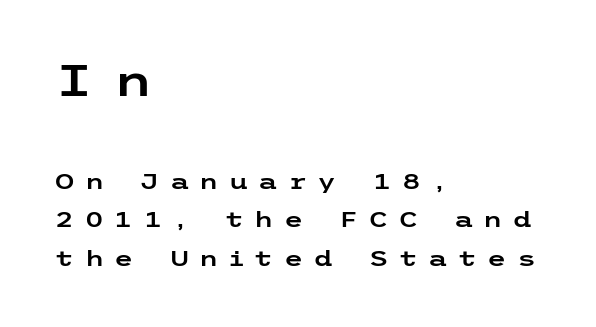
Q: Is the text italic (slanted)? A: No, it is upright.
Q: Is the typeface a serif or a sans-serif typeface? A: Sans-serif.
Q: Is the text underlined? A: No.
Q: How is the paragraph aligned? A: Left-aligned.
Q: Is the spacing between letters normal or unusually wide? A: Unusually wide.
Q: Which block of text is set in a larger size, the first (top) or the second (bottom)? A: The first (top) one.
Q: Width (condensed, normal, or wide)? A: Wide.
Q: Stroke contrast? A: Low.
Q: x-height? A: Medium.
